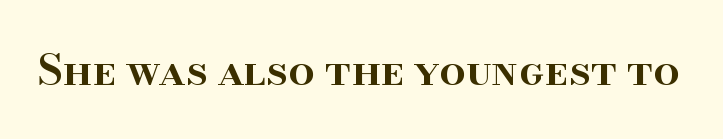
{"serif": "yes", "italic": "no", "bold": "semi", "weight": "semibold", "width": "normal", "stroke_contrast": "high", "x_height": "small", "monospaced": "no", "underline": "no", "letter_spacing": "normal", "letter_spacing_em": 0.0, "glyph_px": 42}
